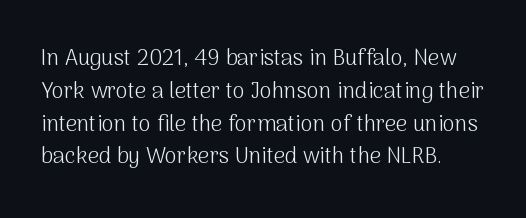
{"italic": "no", "bold": "no", "underline": "no", "line_spacing": "normal", "line_spacing_ratio": 1.49, "letter_spacing": "normal", "letter_spacing_em": 0.0, "glyph_px": 22}
